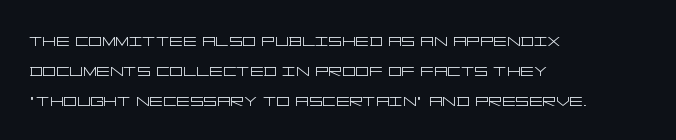
{"italic": "no", "bold": "no", "underline": "no", "align": "left", "line_spacing": "normal", "line_spacing_ratio": 1.42, "letter_spacing": "normal", "letter_spacing_em": 0.0, "glyph_px": 21}
